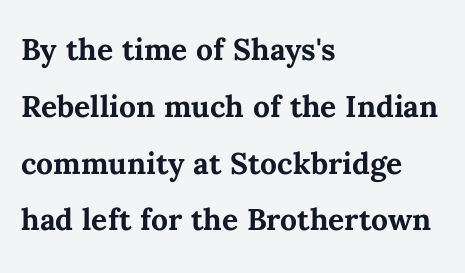
Q: Is the text bold? A: Yes.
Q: Is the text italic (slanted)? A: No, it is upright.
Q: Is the text underlined? A: No.
Q: How is the paragraph aligned? A: Left-aligned.
Q: Is the spacing between letters normal or unusually wide? A: Normal.
Q: Is the spacing between lines tight, normal or loose? A: Normal.
Q: Width (condensed, normal, or wide)? A: Normal.
Q: Stroke contrast? A: Medium.
Q: x-height? A: Medium.
Q: Monospaced? A: No.
